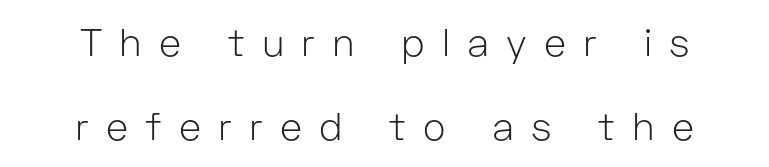
Typeset on center — no edge is straight. Students, observe: this is what heavily led, spacious text looks like. Observe the wide spacing: letters keep a clear distance from each other. The words here are not underlined. Stems and bowls with no extra thickness — not bold. These lines are rendered in a variable-pitch font.
